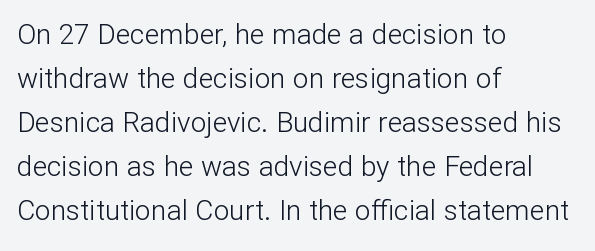
{"serif": "no", "italic": "no", "bold": "no", "weight": "light", "width": "normal", "stroke_contrast": "low", "x_height": "medium", "monospaced": "no", "underline": "no", "align": "left", "line_spacing": "normal", "line_spacing_ratio": 1.57, "letter_spacing": "normal", "letter_spacing_em": 0.0, "glyph_px": 28}
